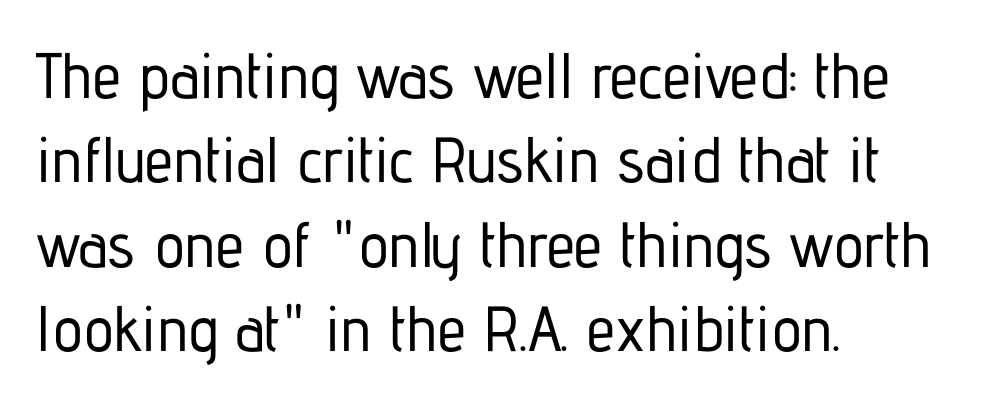
The image shows 64 px condensed sans-serif type, upright; set left-aligned, normal line spacing (1.32x), normal letter spacing, not underlined; low stroke contrast and a medium x-height.
